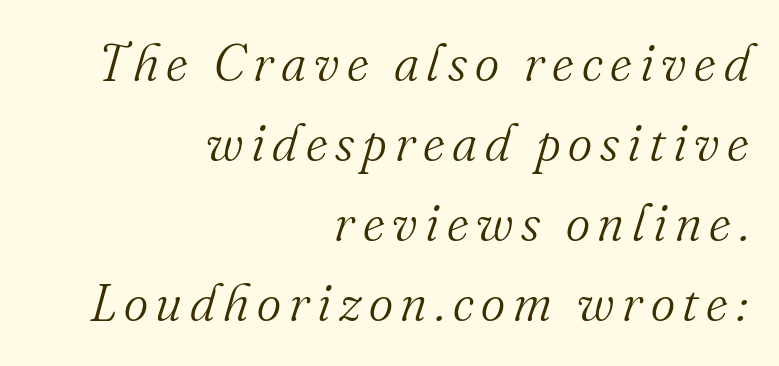
Q: Is the text bold? A: No.
Q: Is the text italic (slanted)? A: Yes, it leans right by about 16 degrees.
Q: Is the typeface a serif or a sans-serif typeface? A: Serif.
Q: Is the text underlined? A: No.
Q: How is the paragraph aligned? A: Right-aligned.
Q: Is the spacing between lines tight, normal or loose? A: Normal.
Q: Width (condensed, normal, or wide)? A: Normal.
Q: Stroke contrast? A: Medium.
Q: x-height? A: Small.
Q: Monospaced? A: No.
